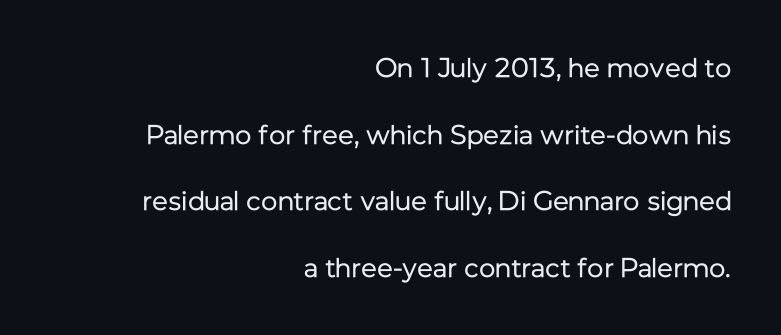
Lines of text with bare space underneath. The passage shown stacks its lines with a broad gap. Quick note: not italic, upright. Tracking here is standard; glyphs follow each other at the usual distance.
